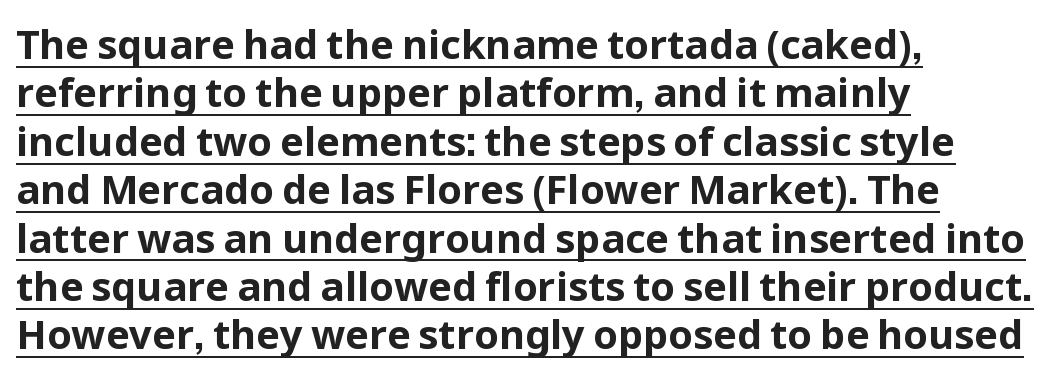
Q: Is the text bold? A: Yes.
Q: Is the text italic (slanted)? A: No, it is upright.
Q: Is the typeface a serif or a sans-serif typeface? A: Sans-serif.
Q: Is the text underlined? A: Yes.
Q: How is the paragraph aligned? A: Left-aligned.
Q: Is the spacing between letters normal or unusually wide? A: Normal.
Q: Width (condensed, normal, or wide)? A: Normal.
Q: Stroke contrast? A: Low.
Q: x-height? A: Medium.
Q: Monospaced? A: No.
